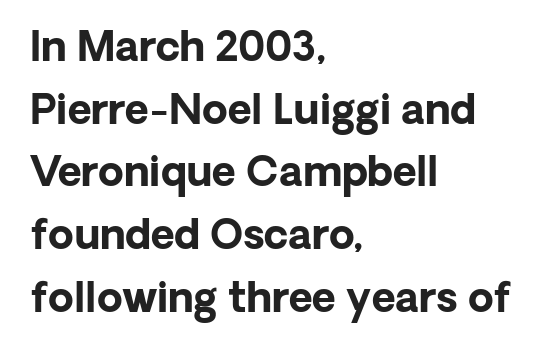
The image shows 41 px bold sans-serif type, upright; set left-aligned, normal line spacing (1.53x), normal letter spacing, not underlined; low stroke contrast and a medium x-height.
